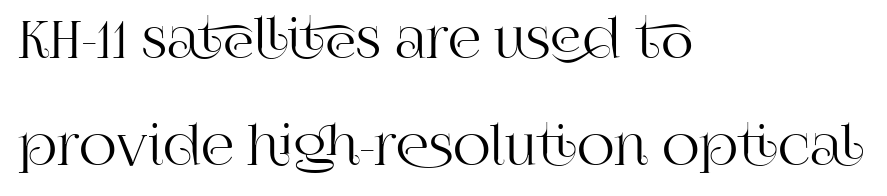
{"serif": "yes", "italic": "no", "width": "normal", "stroke_contrast": "high", "x_height": "large", "monospaced": "no", "underline": "no", "align": "left", "line_spacing": "loose", "line_spacing_ratio": 2.05, "letter_spacing": "normal", "letter_spacing_em": 0.0, "glyph_px": 52}
